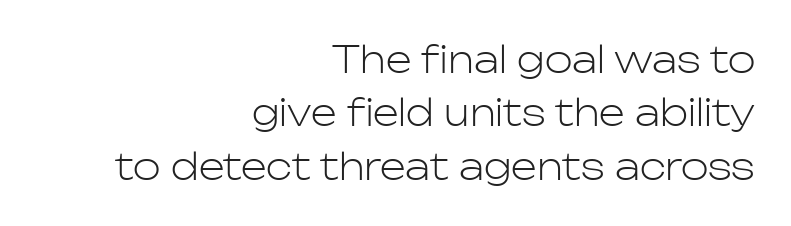
{"serif": "no", "italic": "no", "bold": "no", "weight": "light", "width": "normal", "stroke_contrast": "low", "x_height": "medium", "monospaced": "no", "underline": "no", "align": "right", "line_spacing": "normal", "line_spacing_ratio": 1.44, "letter_spacing": "normal", "letter_spacing_em": 0.0, "glyph_px": 37}
